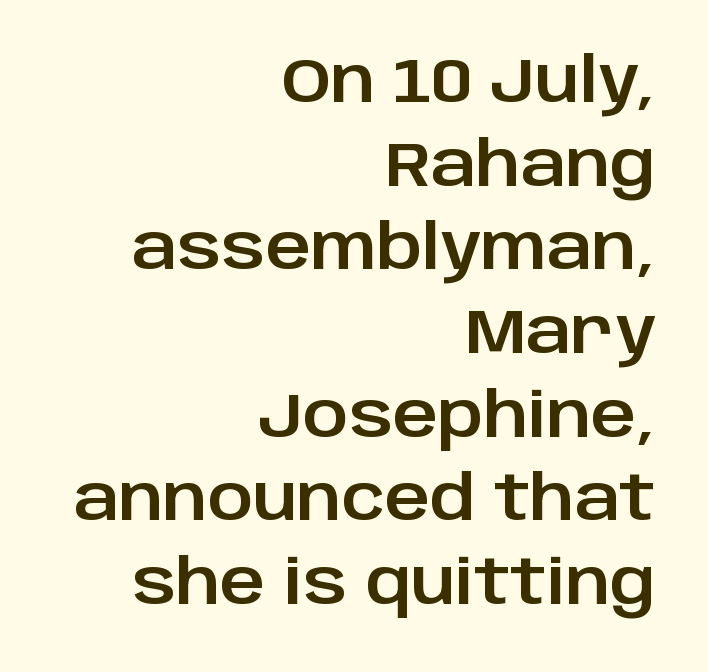
Q: Is the text italic (slanted)? A: No, it is upright.
Q: Is the typeface a serif or a sans-serif typeface? A: Sans-serif.
Q: Is the text underlined? A: No.
Q: How is the paragraph aligned? A: Right-aligned.
Q: Is the spacing between letters normal or unusually wide? A: Normal.
Q: Is the spacing between lines tight, normal or loose? A: Normal.
Q: Width (condensed, normal, or wide)? A: Normal.
Q: Stroke contrast? A: Low.
Q: x-height? A: Large.
Q: Monospaced? A: No.
